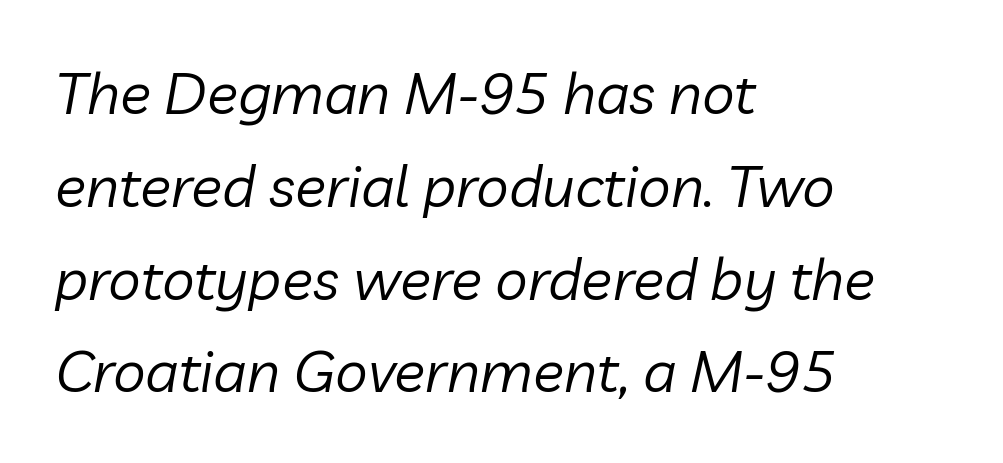
This rendering uses left alignment, leaving the right contour irregular. There is no visible air inserted between adjacent glyphs. Letters have the restrained weight of plain body copy at most. Every character sits at an angle, as italics do. Baseline-to-baseline distance is the conventional proportion of letter height.
